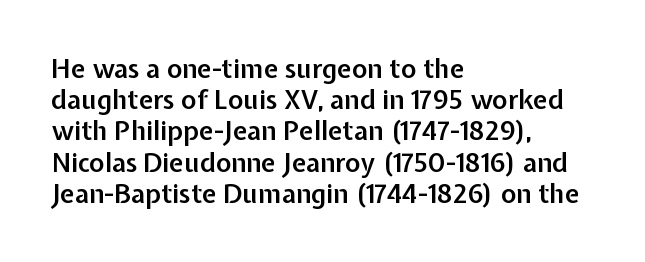
Q: Is the text bold? A: Semi-bold.
Q: Is the text italic (slanted)? A: No, it is upright.
Q: Is the text underlined? A: No.
Q: How is the paragraph aligned? A: Left-aligned.
Q: Is the spacing between letters normal or unusually wide? A: Normal.
